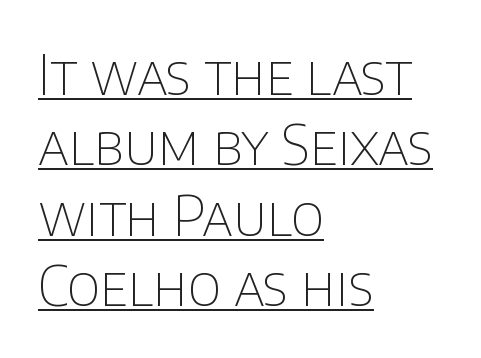
{"serif": "no", "italic": "no", "bold": "no", "weight": "thin", "width": "normal", "stroke_contrast": "low", "x_height": "large", "monospaced": "no", "underline": "yes", "align": "left", "line_spacing": "normal", "line_spacing_ratio": 1.28, "letter_spacing": "normal", "letter_spacing_em": 0.0, "glyph_px": 55}
